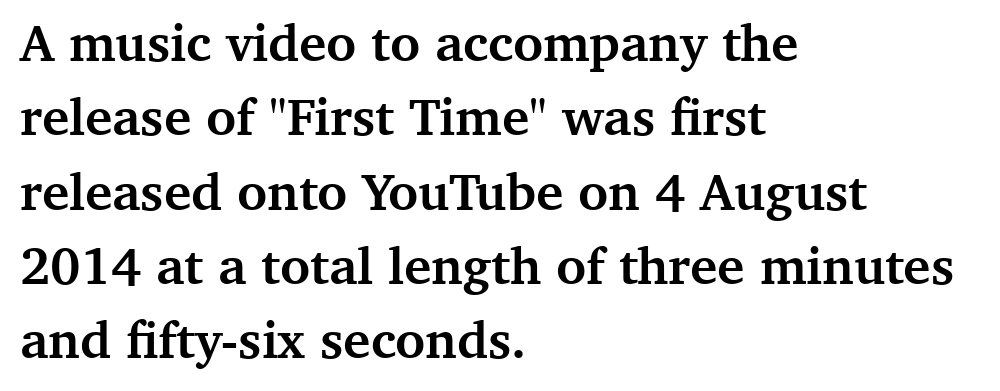
The image shows 52 px semibold serif type, upright; set left-aligned, normal line spacing (1.43x), normal letter spacing, not underlined; medium stroke contrast and a medium x-height.
